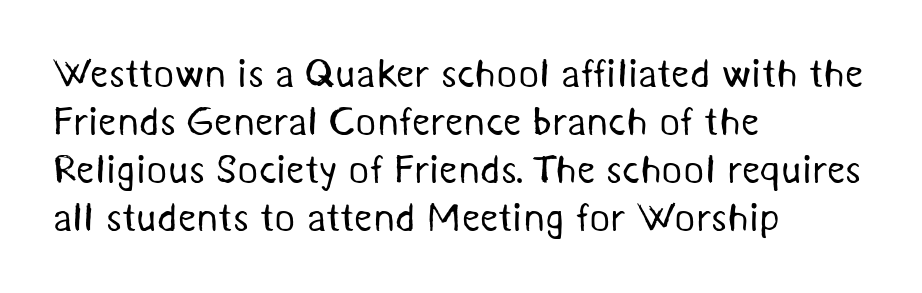
{"serif": "no", "bold": "no", "weight": "regular", "width": "normal", "stroke_contrast": "medium", "x_height": "medium", "monospaced": "no", "underline": "no", "align": "left", "line_spacing_ratio": 1.2, "letter_spacing": "normal", "letter_spacing_em": 0.0, "glyph_px": 40}
